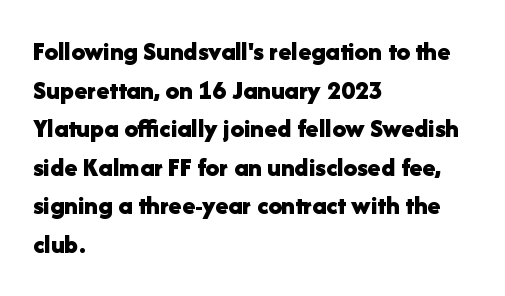
Q: Is the text bold? A: Yes.
Q: Is the text italic (slanted)? A: No, it is upright.
Q: Is the text underlined? A: No.
Q: How is the paragraph aligned? A: Left-aligned.
Q: Is the spacing between letters normal or unusually wide? A: Normal.
Q: Is the spacing between lines tight, normal or loose? A: Normal.
